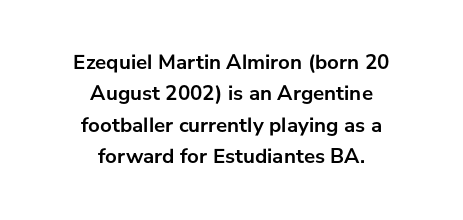
Q: Is the text bold? A: Yes.
Q: Is the text italic (slanted)? A: No, it is upright.
Q: Is the text underlined? A: No.
Q: How is the paragraph aligned? A: Centered.
Q: Is the spacing between letters normal or unusually wide? A: Normal.
Q: Is the spacing between lines tight, normal or loose? A: Normal.
